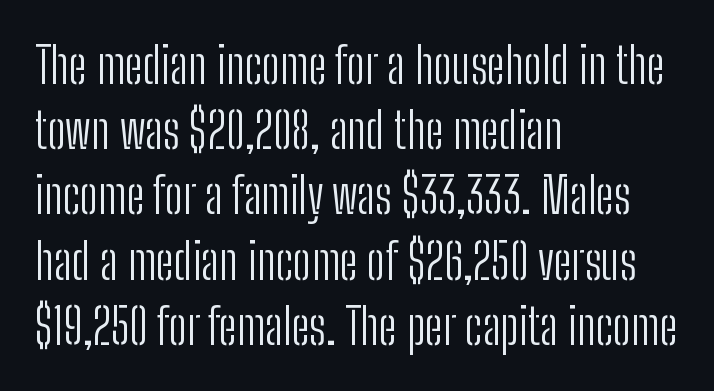
The image shows 49 px light, condensed sans-serif type, upright; set left-aligned, normal line spacing (1.33x), normal letter spacing, not underlined; low stroke contrast and a medium x-height.
